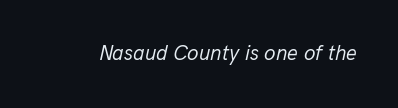
Yep, that's italic — everything's leaning. The face looks like a standard text weight, possibly lighter. This sample uses plain, unmodified letter spacing. Descenders hang freely into open space.
